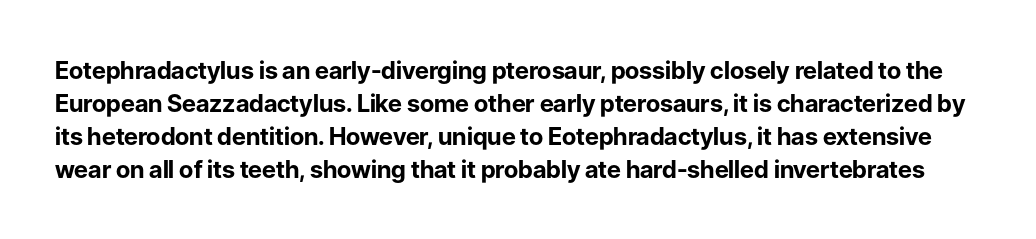
{"italic": "no", "bold": "yes", "underline": "no", "line_spacing": "normal", "line_spacing_ratio": 1.37, "letter_spacing": "normal", "letter_spacing_em": 0.0, "glyph_px": 24}
